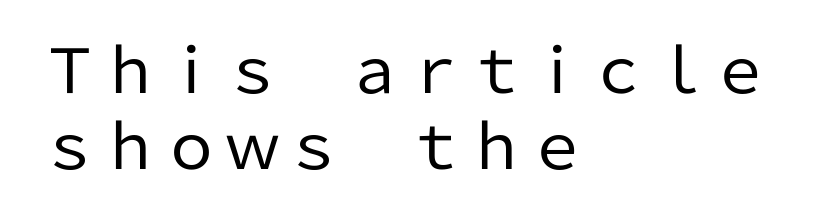
{"serif": "no", "italic": "no", "bold": "no", "weight": "regular", "width": "normal", "stroke_contrast": "low", "x_height": "medium", "monospaced": "no", "underline": "no", "align": "left", "line_spacing": "normal", "line_spacing_ratio": 1.25, "letter_spacing": "normal", "letter_spacing_em": 0.0, "glyph_px": 61}
